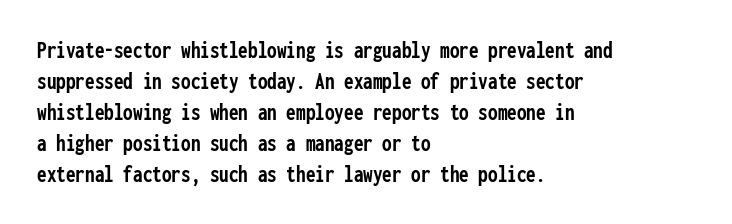
The image shows 24 px bold type, upright; set left-aligned, normal line spacing (1.29x), normal letter spacing, not underlined.
